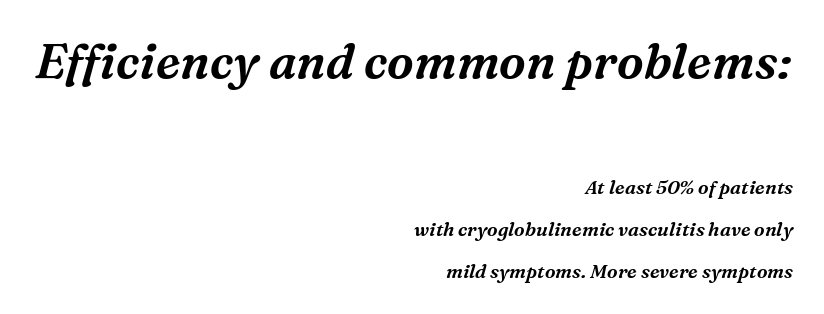
The image shows 48 px serif type, italic (leaning right); set right-aligned, loose line spacing (2.2x), normal letter spacing, not underlined; the first (top) block is 2.53x larger; medium stroke contrast and a medium x-height.
